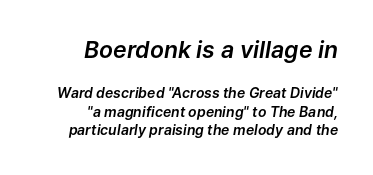
Q: Is the text italic (slanted)? A: Yes, it leans right by about 9 degrees.
Q: Is the text underlined? A: No.
Q: How is the paragraph aligned? A: Right-aligned.
Q: Is the spacing between letters normal or unusually wide? A: Normal.
Q: Is the spacing between lines tight, normal or loose? A: Normal.
Q: Which block of text is set in a larger size, the first (top) or the second (bottom)? A: The first (top) one.
